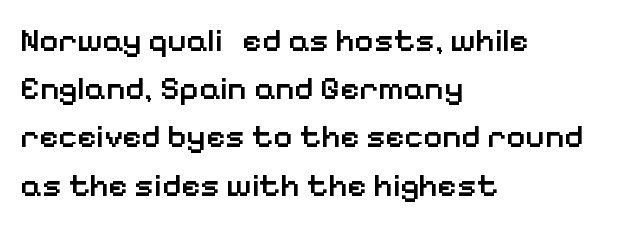
{"serif": "no", "italic": "no", "bold": "semi", "weight": "semibold", "width": "normal", "stroke_contrast": "low", "x_height": "medium", "monospaced": "no", "underline": "no", "align": "left", "line_spacing": "normal", "line_spacing_ratio": 1.46, "letter_spacing": "normal", "letter_spacing_em": 0.0, "glyph_px": 33}
